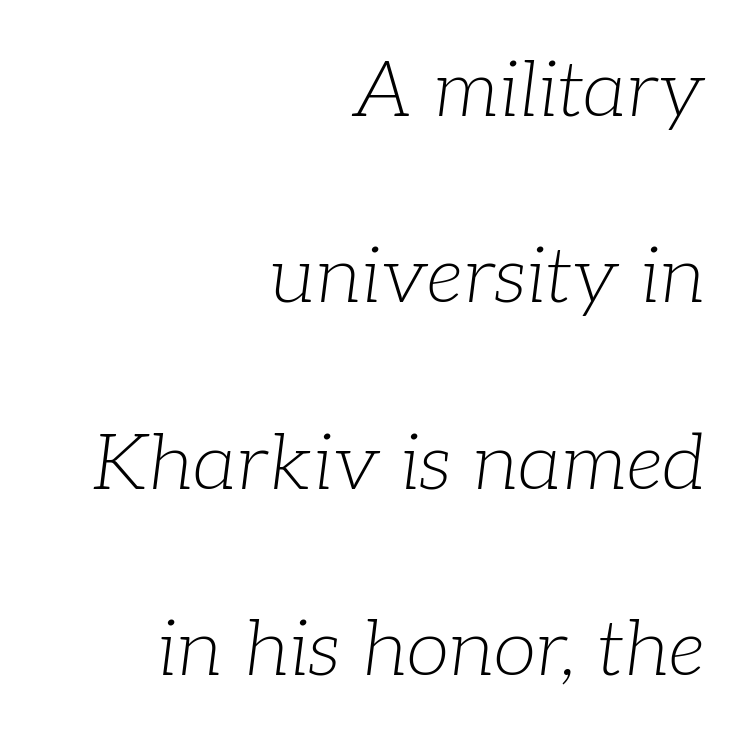
{"serif": "yes", "italic": "yes", "lean": "right", "slant_degrees": 7, "bold": "no", "weight": "light", "width": "normal", "stroke_contrast": "low", "x_height": "medium", "monospaced": "no", "underline": "no", "align": "right", "line_spacing": "loose", "line_spacing_ratio": 2.39, "letter_spacing": "normal", "letter_spacing_em": 0.0, "glyph_px": 78}
